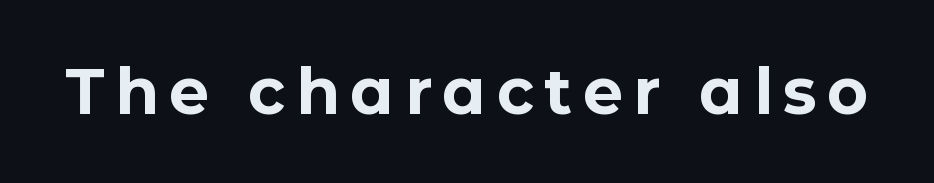
Q: Is the text bold? A: Yes.
Q: Is the text italic (slanted)? A: No, it is upright.
Q: Is the typeface a serif or a sans-serif typeface? A: Sans-serif.
Q: Is the text underlined? A: No.
Q: Width (condensed, normal, or wide)? A: Normal.
Q: Stroke contrast? A: Low.
Q: x-height? A: Medium.
Q: Monospaced? A: No.
